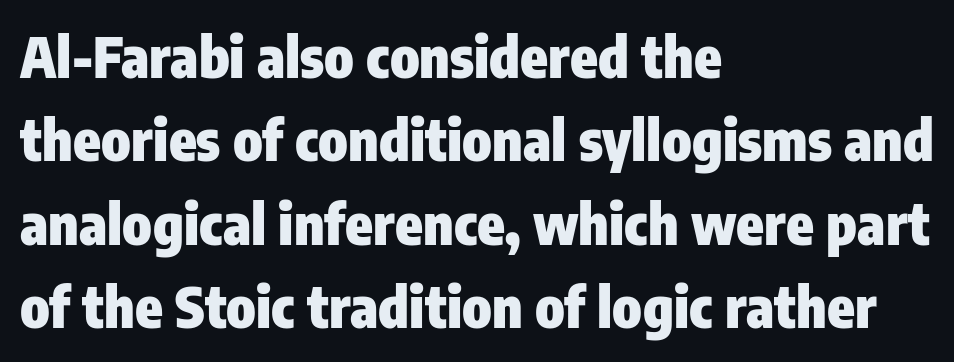
How would I describe the line gaps? Plain and ordinary. Decoration check: the copy has no underline. Look at the stroke-to-counter ratio: heavy, a bold. A typesetter would label this face a sans.
